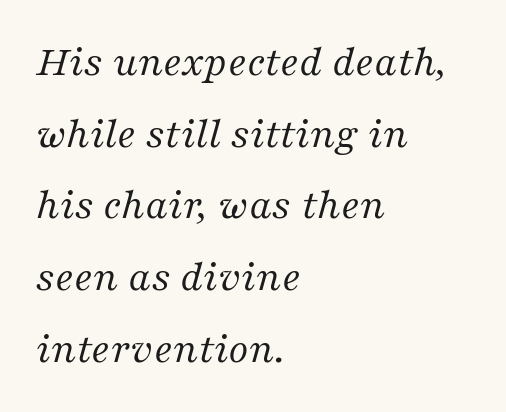
{"serif": "yes", "italic": "yes", "lean": "right", "slant_degrees": 16, "bold": "no", "weight": "regular", "width": "normal", "stroke_contrast": "medium", "x_height": "medium", "monospaced": "no", "underline": "no", "align": "left", "line_spacing": "normal", "line_spacing_ratio": 1.63, "letter_spacing": "normal", "letter_spacing_em": 0.0, "glyph_px": 44}
